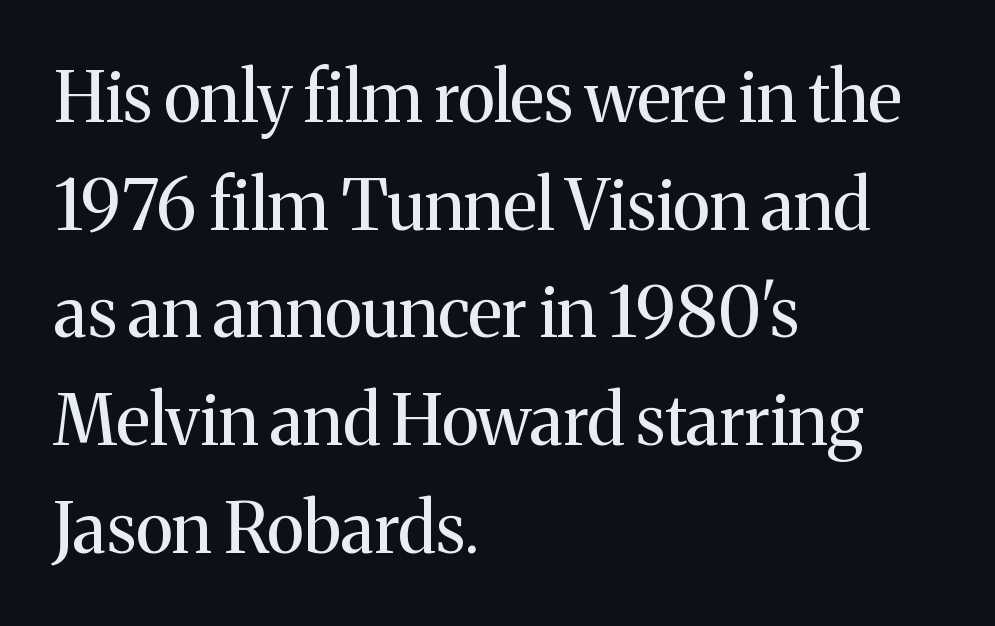
Q: Is the text bold? A: No.
Q: Is the text italic (slanted)? A: No, it is upright.
Q: Is the typeface a serif or a sans-serif typeface? A: Serif.
Q: Is the text underlined? A: No.
Q: How is the paragraph aligned? A: Left-aligned.
Q: Is the spacing between letters normal or unusually wide? A: Normal.
Q: Is the spacing between lines tight, normal or loose? A: Normal.
Q: Width (condensed, normal, or wide)? A: Normal.
Q: Stroke contrast? A: Medium.
Q: x-height? A: Medium.
Q: Monospaced? A: No.
